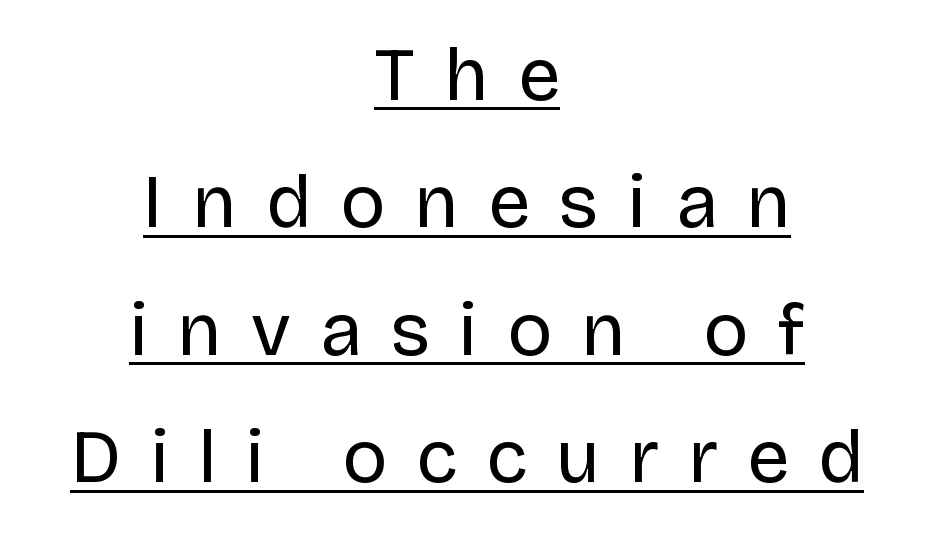
Q: Is the text bold? A: No.
Q: Is the text italic (slanted)? A: No, it is upright.
Q: Is the typeface a serif or a sans-serif typeface? A: Sans-serif.
Q: Is the text underlined? A: Yes.
Q: How is the paragraph aligned? A: Centered.
Q: Is the spacing between letters normal or unusually wide? A: Unusually wide.
Q: Is the spacing between lines tight, normal or loose? A: Normal.
Q: Width (condensed, normal, or wide)? A: Normal.
Q: Stroke contrast? A: Low.
Q: x-height? A: Large.
Q: Monospaced? A: No.
